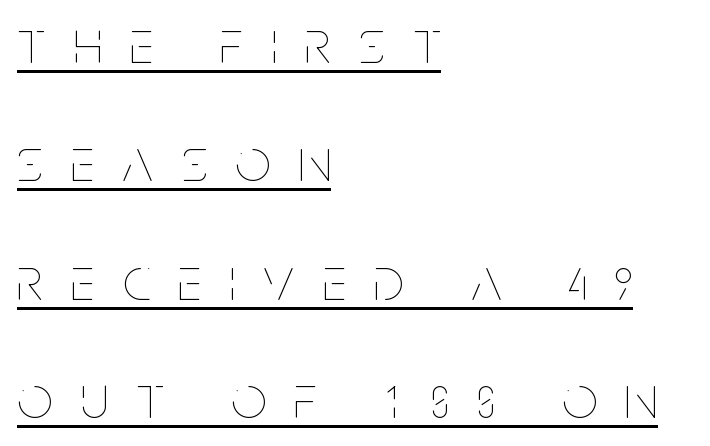
Q: Is the text bold? A: No.
Q: Is the text italic (slanted)? A: No, it is upright.
Q: Is the text underlined? A: Yes.
Q: How is the paragraph aligned? A: Left-aligned.
Q: Is the spacing between letters normal or unusually wide? A: Unusually wide.
Q: Is the spacing between lines tight, normal or loose? A: Loose.
Q: Width (condensed, normal, or wide)? A: Condensed.
Q: Stroke contrast? A: Low.
Q: x-height? A: Large.
Q: Monospaced? A: No.
